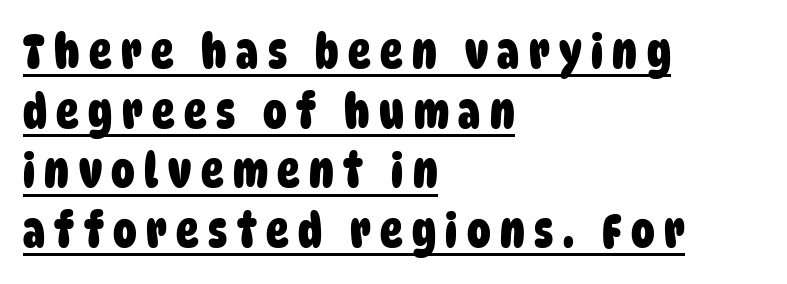
The image shows 47 px heavy, condensed sans-serif type; set left-aligned, normal line spacing (1.27x), unusually wide letter spacing (+0.2 em), underlined; low stroke contrast and a large x-height.
